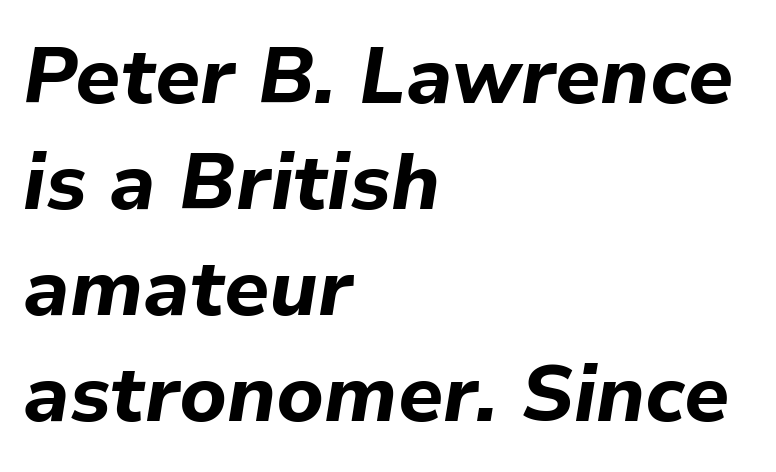
The image shows 79 px bold type, italic (leaning right); set left-aligned, normal line spacing (1.34x), normal letter spacing, not underlined; low stroke contrast and a medium x-height.
